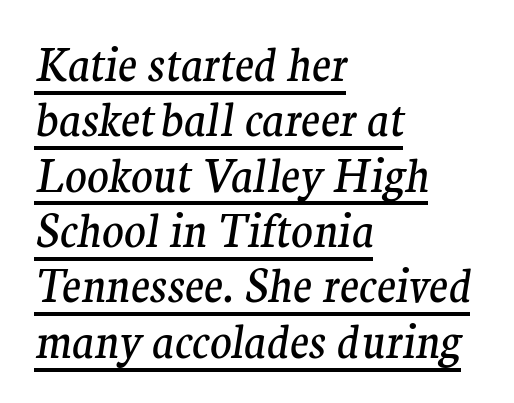
Check where the strokes stop: tiny serifs finish them off. The passage shown is underscored from start to finish. Compared with a typical body face, this is equally light or lighter still. Do the characters align in a grid? No, the font is proportional. The lines are quadded left.
